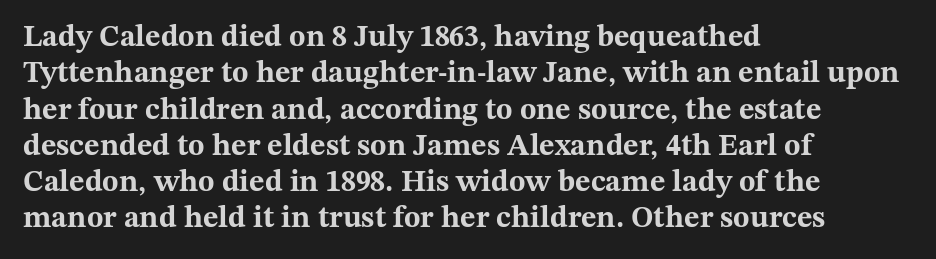
A typesetter would call this proportional, since set widths differ per character. This rendering leaves character spacing at its baseline value. The rendering anchors every line to the left-hand side. I'd describe the lettering as bold — thick and assertive.
